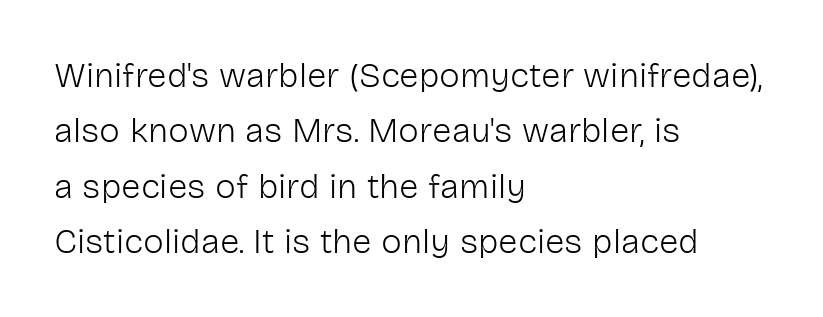
{"serif": "no", "italic": "no", "bold": "no", "weight": "light", "width": "normal", "stroke_contrast": "low", "x_height": "medium", "monospaced": "no", "underline": "no", "align": "left", "line_spacing": "normal", "line_spacing_ratio": 1.58, "letter_spacing": "normal", "letter_spacing_em": 0.0, "glyph_px": 35}
